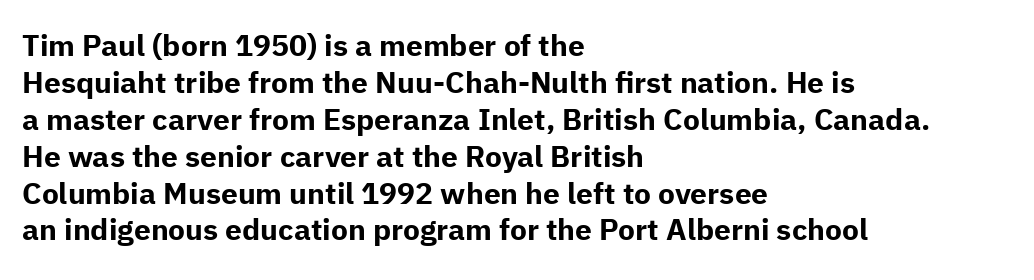
Nothing unusual about the tracking: characters are spaced as the font intends. Nobody drew a line under any word here. Summary of weight: heavy, a full bold. Upright lettering throughout. Serif or sans? Sans — the stroke terminals are bare. Typeset ragged right — the left edge is the straight one.
